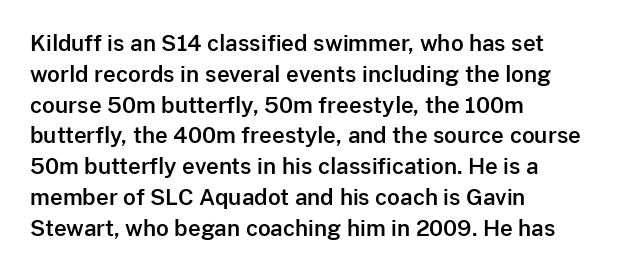
The image shows 22 px text type, upright; set left-aligned, normal line spacing (1.4x), normal letter spacing, not underlined.
